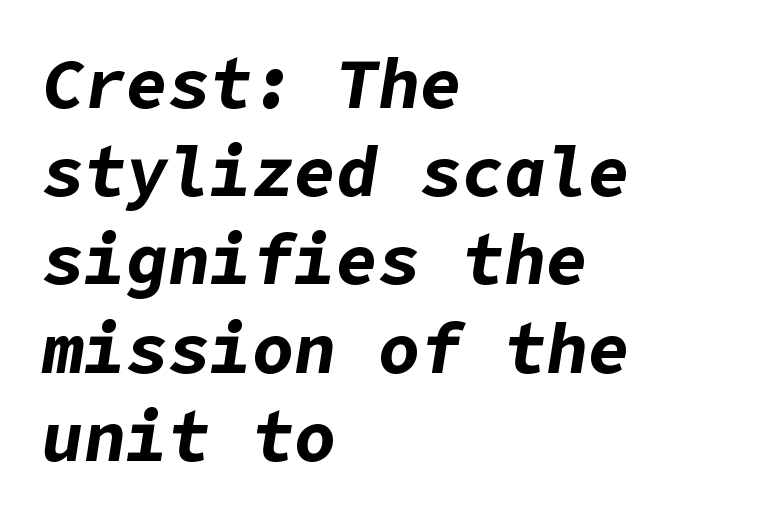
The leading is moderate, giving the passage an even texture. Underlining? Definitely not there. Each line starts at the same left margin while the right side varies. These lines keep a tight, regular rhythm from letter to letter.
